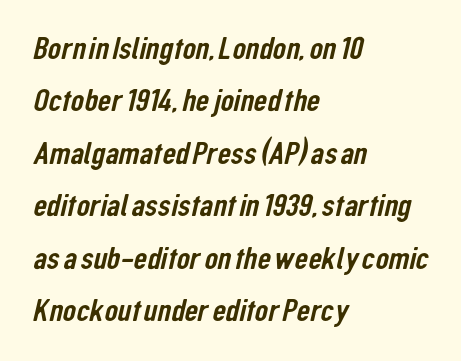
The image shows 33 px condensed sans-serif type; set left-aligned, normal line spacing (1.59x), normal letter spacing, not underlined; low stroke contrast and a medium x-height.
